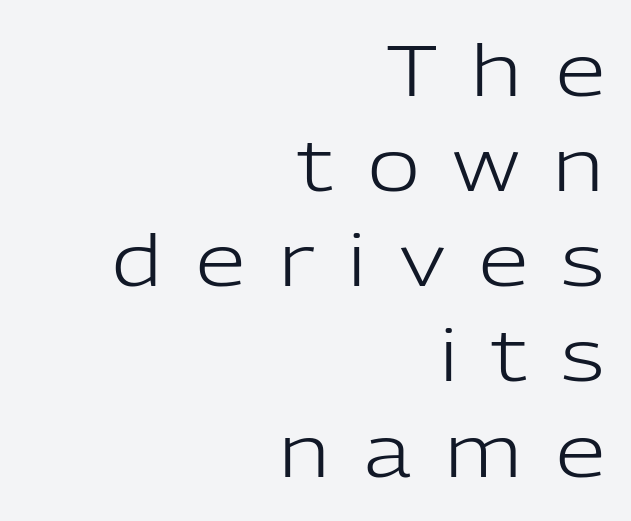
The image shows 71 px light sans-serif type, upright; set right-aligned, normal line spacing (1.34x), unusually wide letter spacing (+0.48 em), not underlined; low stroke contrast and a medium x-height.
